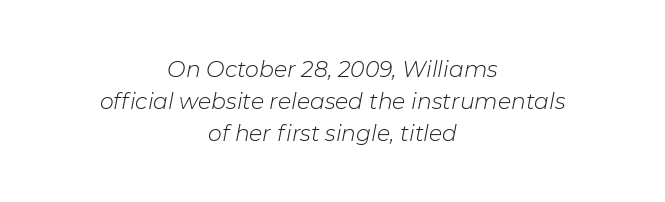
Quick note: underline off. Is the stroke heavy? The answer is a plain regular-or-lighter. Short note: letters normally spaced. Both edges are ragged and mirror each other, which tells us the setting is centered. Is the type slanted? Yes — the strokes lean at a clear angle.
